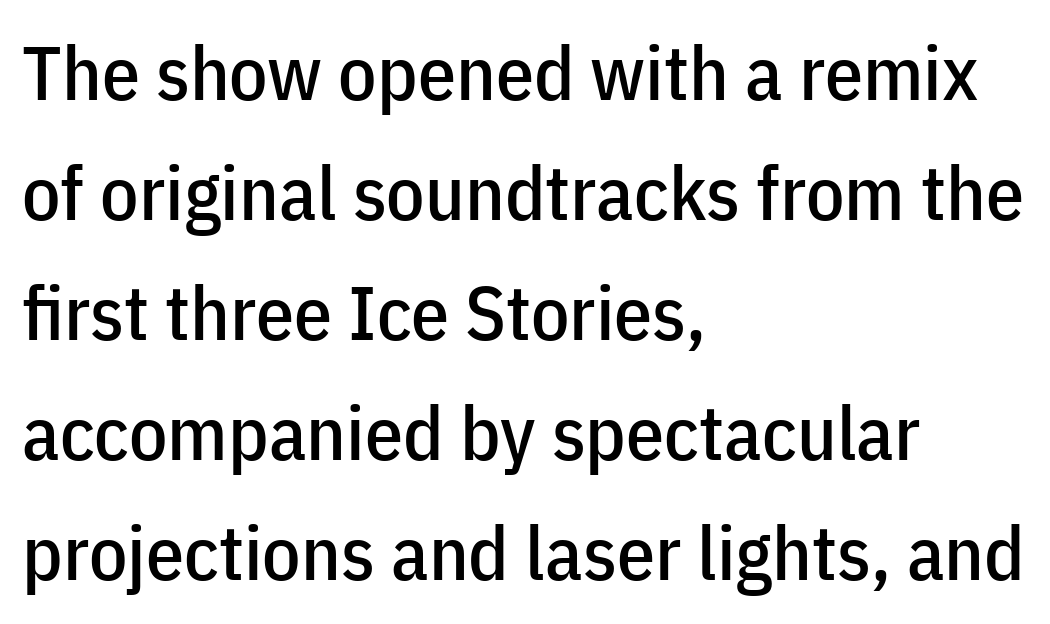
{"serif": "no", "italic": "no", "width": "condensed", "stroke_contrast": "low", "x_height": "medium", "monospaced": "no", "underline": "no", "align": "left", "line_spacing": "normal", "line_spacing_ratio": 1.58, "letter_spacing": "normal", "letter_spacing_em": 0.0, "glyph_px": 76}
